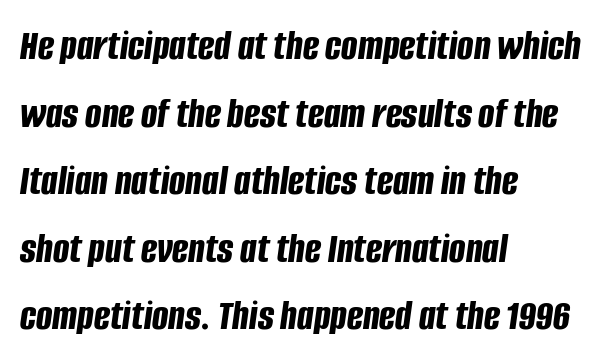
Q: Is the text bold? A: Yes.
Q: Is the text italic (slanted)? A: Yes, it leans right by about 8 degrees.
Q: Is the text underlined? A: No.
Q: How is the paragraph aligned? A: Left-aligned.
Q: Is the spacing between letters normal or unusually wide? A: Normal.
Q: Is the spacing between lines tight, normal or loose? A: Normal.
Q: Width (condensed, normal, or wide)? A: Condensed.
Q: Stroke contrast? A: Low.
Q: x-height? A: Large.
Q: Monospaced? A: No.
